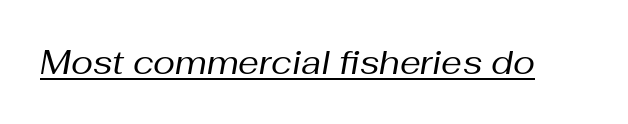
The image shows 33 px regular-weight type, italic (leaning right); set normal letter spacing, underlined; medium stroke contrast and a medium x-height.
